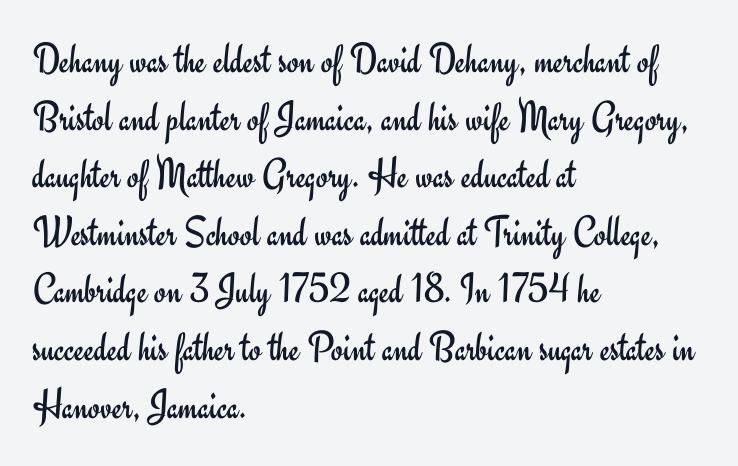
{"serif": "no", "bold": "no", "weight": "regular", "width": "normal", "stroke_contrast": "low", "x_height": "small", "monospaced": "no", "underline": "no", "align": "left", "line_spacing": "normal", "line_spacing_ratio": 1.34, "letter_spacing": "normal", "letter_spacing_em": 0.0, "glyph_px": 43}
